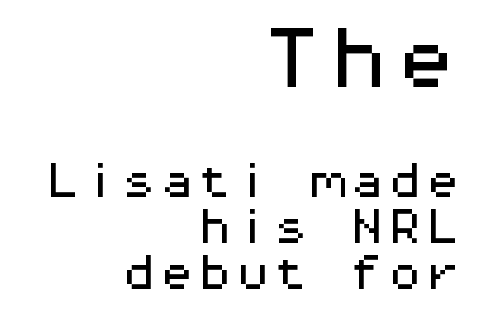
The image shows 67 px wide sans-serif type, upright, monospaced; set right-aligned, line spacing 1.21x, normal letter spacing, not underlined; the first (top) block is 1.76x larger; medium stroke contrast and a medium x-height.
